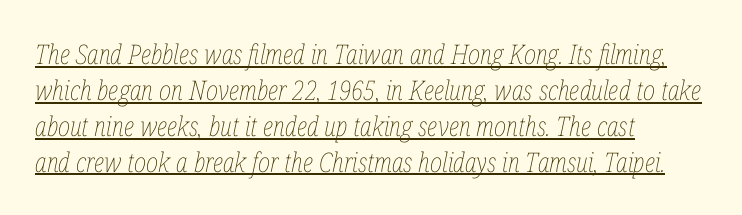
The characters are drawn with everyday or finer stroke widths. Students, note that the glyphs here touch the page at normal intervals. Looks like someone drew a line under every word here. The passage shown leans; its letterforms are oblique. The vertical gap from one line to the next is medium. Reading down the block, your eye returns to a fixed left position each line.
